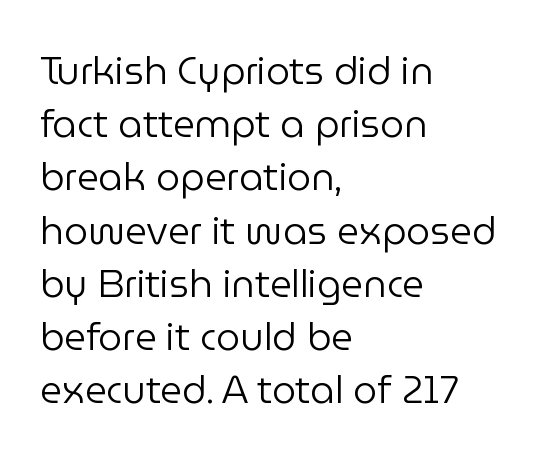
Q: Is the text bold? A: No.
Q: Is the text italic (slanted)? A: No, it is upright.
Q: Is the typeface a serif or a sans-serif typeface? A: Sans-serif.
Q: Is the text underlined? A: No.
Q: How is the paragraph aligned? A: Left-aligned.
Q: Is the spacing between letters normal or unusually wide? A: Normal.
Q: Is the spacing between lines tight, normal or loose? A: Normal.
Q: Width (condensed, normal, or wide)? A: Normal.
Q: Stroke contrast? A: Low.
Q: x-height? A: Medium.
Q: Monospaced? A: No.
